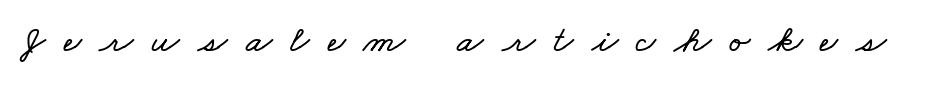
Q: Is the text underlined? A: No.
Q: Is the spacing between letters normal or unusually wide? A: Unusually wide.
Q: Width (condensed, normal, or wide)? A: Wide.
Q: Stroke contrast? A: Low.
Q: x-height? A: Small.
Q: Monospaced? A: No.
